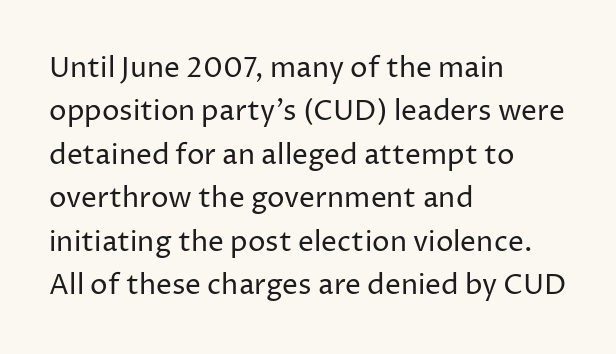
The image shows 28 px regular-weight sans-serif type, upright; set left-aligned, normal line spacing (1.55x), normal letter spacing, not underlined; low stroke contrast and a medium x-height.
